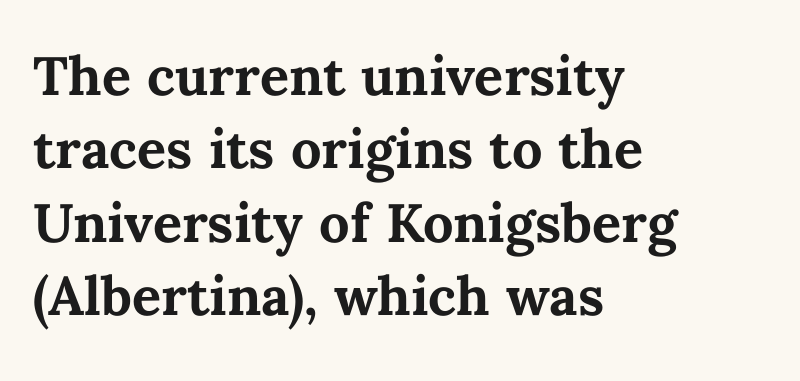
The rendering uses natural spacing where letterforms have individual widths. Compared with a centered layout, this one pins lines to the left instead. Ascenders rise straight up at ninety degrees. The sample has been set heavy, in full bold. The space between consecutive lines is moderate.
